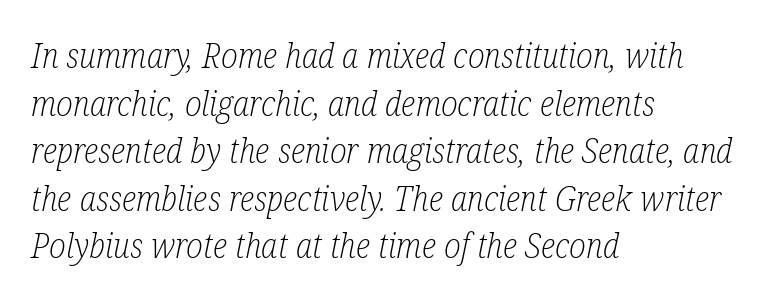
Q: Is the text bold? A: No.
Q: Is the text italic (slanted)? A: Yes, it leans right by about 12 degrees.
Q: Is the typeface a serif or a sans-serif typeface? A: Serif.
Q: Is the text underlined? A: No.
Q: How is the paragraph aligned? A: Left-aligned.
Q: Is the spacing between letters normal or unusually wide? A: Normal.
Q: Is the spacing between lines tight, normal or loose? A: Normal.
Q: Width (condensed, normal, or wide)? A: Condensed.
Q: Stroke contrast? A: Low.
Q: x-height? A: Medium.
Q: Monospaced? A: No.
